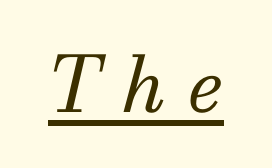
The image shows 77 px regular-weight serif type, italic (leaning right); set unusually wide letter spacing (+0.3 em), underlined; medium stroke contrast and a small x-height.
